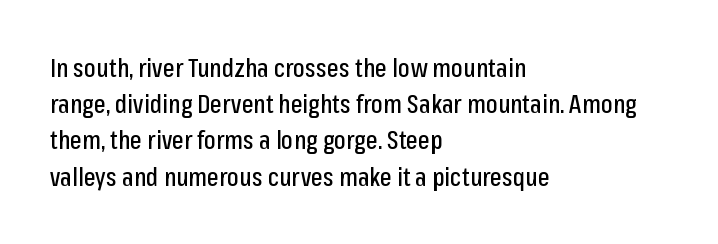
{"italic": "no", "underline": "no", "align": "left", "line_spacing": "normal", "line_spacing_ratio": 1.45, "letter_spacing": "normal", "letter_spacing_em": 0.0, "glyph_px": 25}
